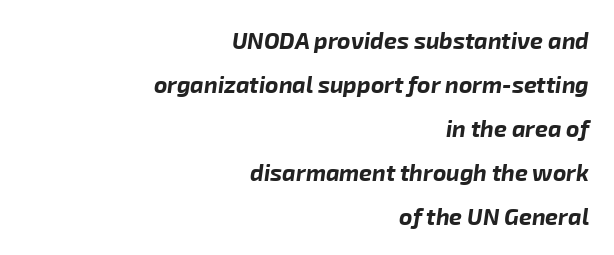
Is the block centered? No — it sits flush against the right margin. Just letters on the line, the space beneath them empty. Looking at the ascenders, they clearly lean. Nobody touched the tracking dial on this one.
